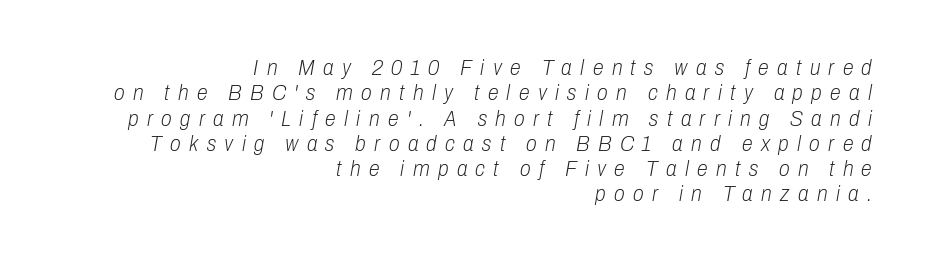
The image shows 22 px text type, italic (leaning right); set right-aligned, tight line spacing (1.15x), unusually wide letter spacing (+0.38 em), not underlined.
